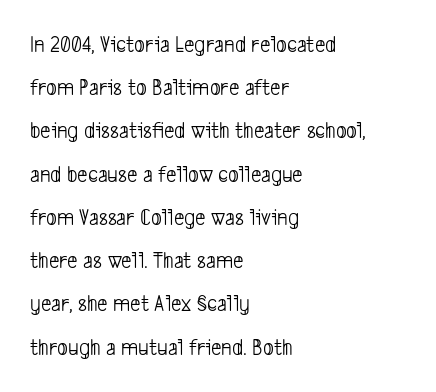
The image shows 23 px text type; set left-aligned, line spacing 1.88x, normal letter spacing, not underlined.
